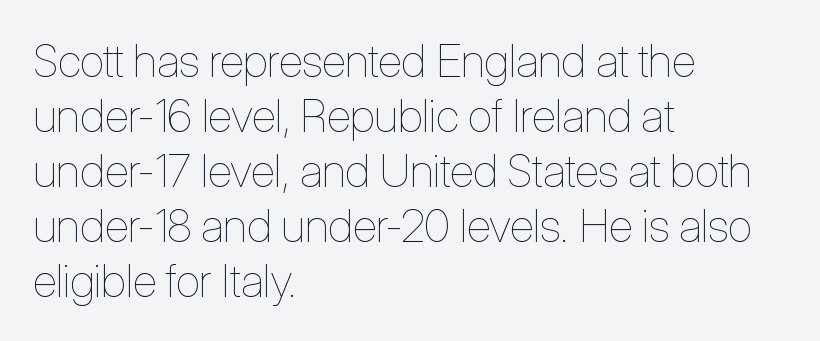
{"italic": "no", "bold": "no", "weight": "thin", "width": "condensed", "stroke_contrast": "low", "x_height": "medium", "monospaced": "no", "underline": "no", "align": "left", "line_spacing_ratio": 1.22, "letter_spacing": "normal", "letter_spacing_em": 0.0, "glyph_px": 45}
